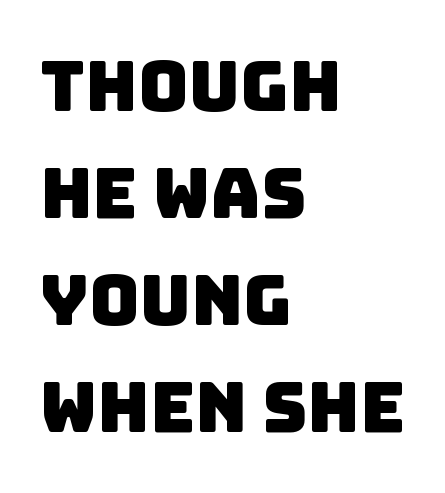
{"serif": "no", "width": "normal", "stroke_contrast": "low", "x_height": "large", "monospaced": "no", "underline": "no", "align": "left", "line_spacing": "normal", "line_spacing_ratio": 1.55, "letter_spacing": "normal", "letter_spacing_em": 0.0, "glyph_px": 69}
